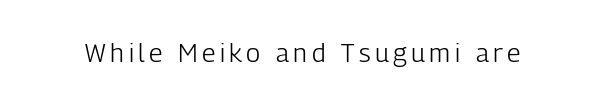
On a weight scale, this lands at 450 or below. The gap between lines stays unmarked. Notice how the stems are strictly vertical — no italics here.
